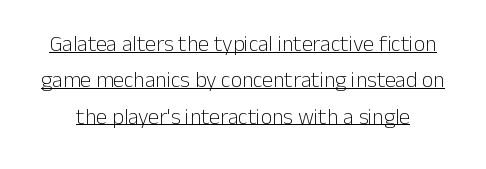
{"italic": "no", "bold": "no", "underline": "yes", "line_spacing": "normal", "line_spacing_ratio": 1.65, "letter_spacing": "normal", "letter_spacing_em": 0.0, "glyph_px": 22}
